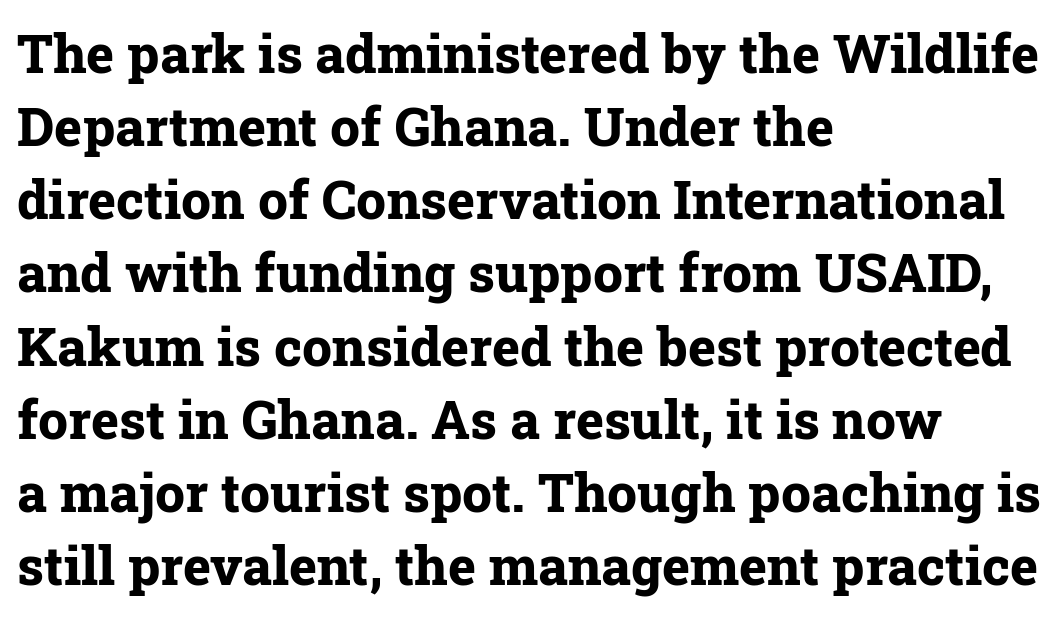
The image shows 53 px bold serif type, upright; set left-aligned, normal line spacing (1.38x), normal letter spacing, not underlined; low stroke contrast and a medium x-height.
